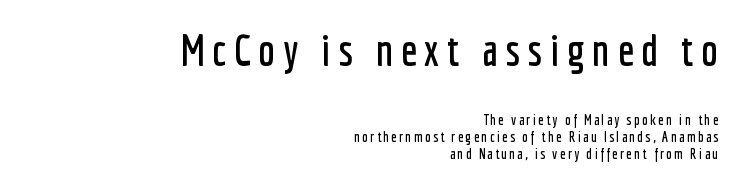
{"serif": "no", "italic": "no", "width": "condensed", "stroke_contrast": "low", "x_height": "medium", "monospaced": "no", "underline": "no", "align": "right", "line_spacing_ratio": 1.2, "larger_block": "first", "size_ratio": 3.07, "glyph_px": 43}
